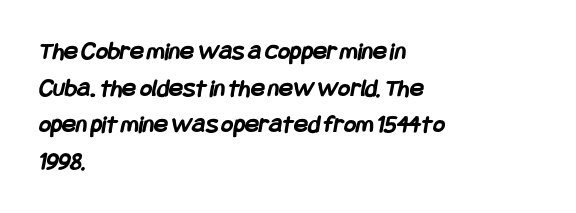
The image shows 26 px bold type; set left-aligned, normal line spacing (1.41x), normal letter spacing, not underlined.
